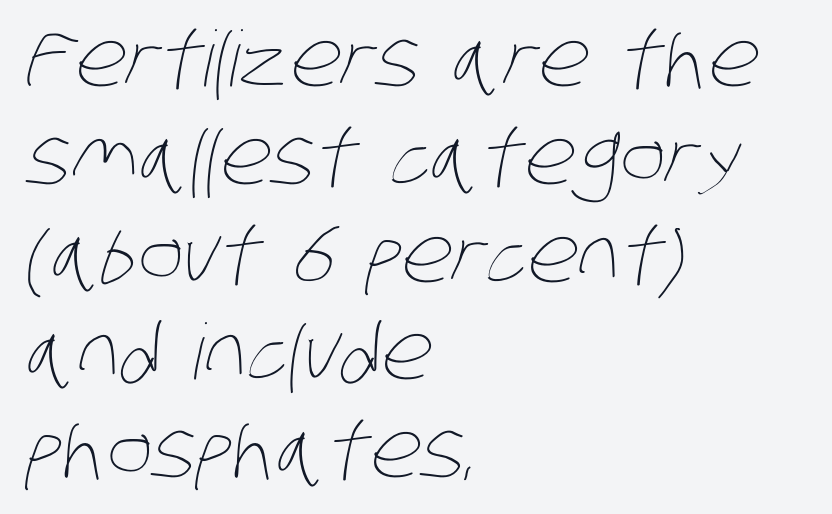
The image shows 77 px thin, condensed type; set left-aligned, normal line spacing (1.27x), normal letter spacing, not underlined; low stroke contrast and a large x-height.
